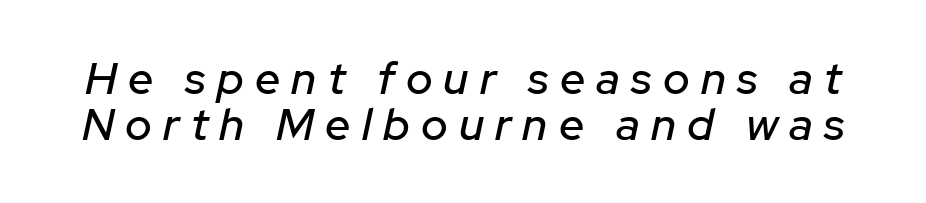
Q: Is the text italic (slanted)? A: Yes, it leans right by about 12 degrees.
Q: Is the text underlined? A: No.
Q: Is the spacing between letters normal or unusually wide? A: Unusually wide.
Q: Is the spacing between lines tight, normal or loose? A: Tight.
Q: Width (condensed, normal, or wide)? A: Normal.
Q: Stroke contrast? A: Low.
Q: x-height? A: Medium.
Q: Monospaced? A: No.
